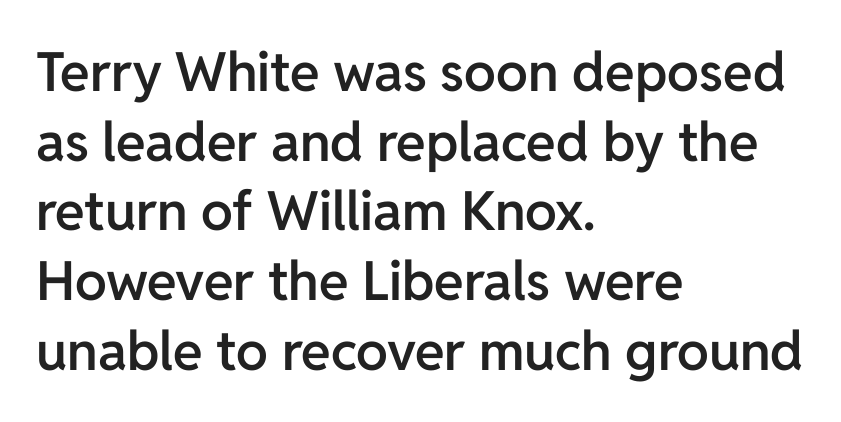
Q: Is the text bold? A: Semi-bold.
Q: Is the text italic (slanted)? A: No, it is upright.
Q: Is the typeface a serif or a sans-serif typeface? A: Sans-serif.
Q: Is the text underlined? A: No.
Q: How is the paragraph aligned? A: Left-aligned.
Q: Is the spacing between letters normal or unusually wide? A: Normal.
Q: Is the spacing between lines tight, normal or loose? A: Normal.
Q: Width (condensed, normal, or wide)? A: Normal.
Q: Stroke contrast? A: Low.
Q: x-height? A: Medium.
Q: Monospaced? A: No.
